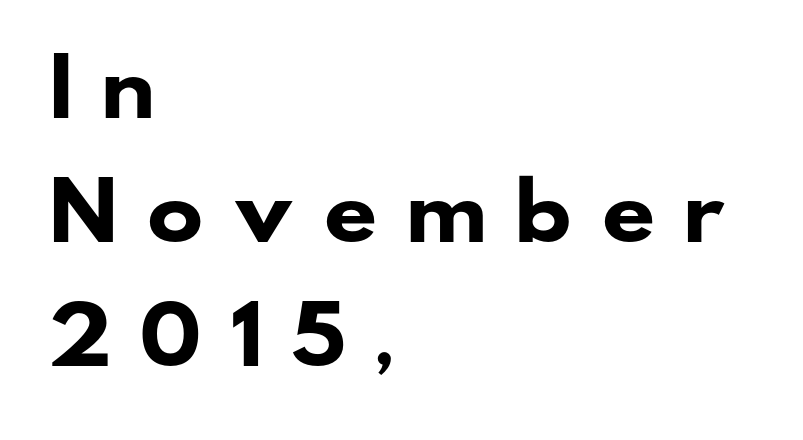
{"serif": "no", "bold": "yes", "weight": "heavy", "width": "wide", "stroke_contrast": "low", "x_height": "small", "monospaced": "no", "underline": "no", "align": "left", "line_spacing": "normal", "line_spacing_ratio": 1.63, "letter_spacing": "wide", "letter_spacing_em": 0.34, "glyph_px": 76}
